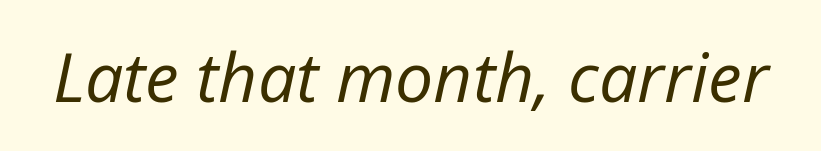
The image shows 68 px regular-weight type, italic (leaning right); set normal letter spacing, not underlined; low stroke contrast and a medium x-height.
